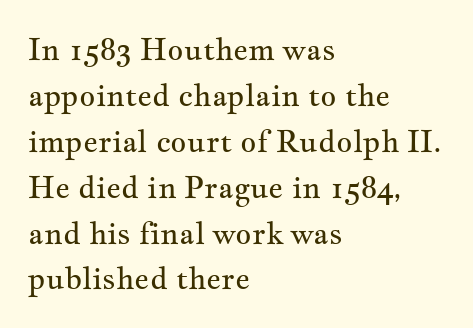
Alignment: flush left. Rows of type keep a routine distance in the vertical direction. Weight: not bold — regular or lighter. Has an underline been added? It has not. Regarding serifs, this sample has them. Character widths vary here, with narrow letters taking less room than wide ones.
